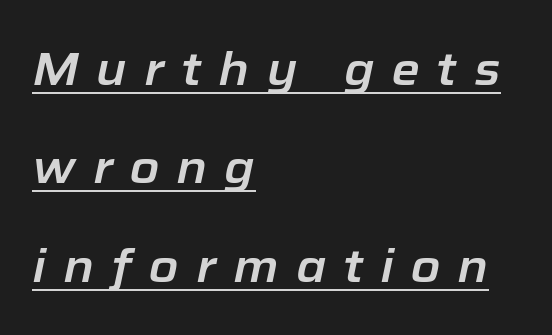
{"italic": "yes", "lean": "right", "slant_degrees": 12, "width": "normal", "stroke_contrast": "low", "x_height": "medium", "monospaced": "no", "underline": "yes", "align": "left", "line_spacing": "loose", "line_spacing_ratio": 2.14, "letter_spacing": "wide", "letter_spacing_em": 0.37, "glyph_px": 46}
